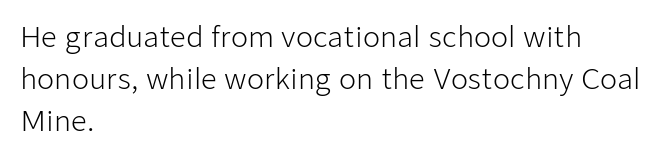
Q: Is the text bold? A: No.
Q: Is the text italic (slanted)? A: No, it is upright.
Q: Is the typeface a serif or a sans-serif typeface? A: Sans-serif.
Q: Is the text underlined? A: No.
Q: How is the paragraph aligned? A: Left-aligned.
Q: Is the spacing between letters normal or unusually wide? A: Normal.
Q: Is the spacing between lines tight, normal or loose? A: Normal.
Q: Width (condensed, normal, or wide)? A: Normal.
Q: Stroke contrast? A: Low.
Q: x-height? A: Medium.
Q: Monospaced? A: No.
